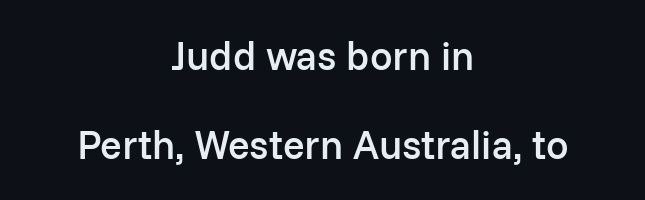
{"serif": "no", "italic": "no", "bold": "semi", "weight": "semibold", "width": "normal", "stroke_contrast": "low", "x_height": "medium", "monospaced": "no", "underline": "no", "align": "center", "line_spacing": "loose", "line_spacing_ratio": 2.23, "letter_spacing": "normal", "letter_spacing_em": 0.0, "glyph_px": 40}
